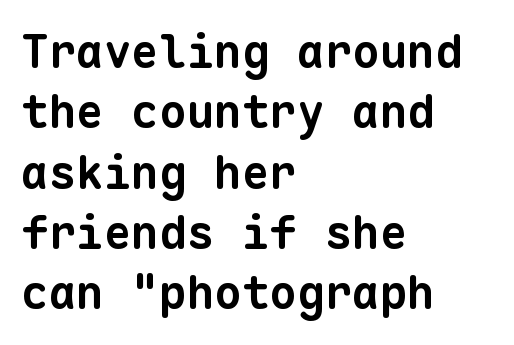
{"serif": "no", "bold": "yes", "weight": "bold", "width": "normal", "stroke_contrast": "low", "x_height": "medium", "monospaced": "yes", "underline": "no", "align": "left", "line_spacing": "normal", "line_spacing_ratio": 1.31, "letter_spacing": "normal", "letter_spacing_em": 0.0, "glyph_px": 46}
